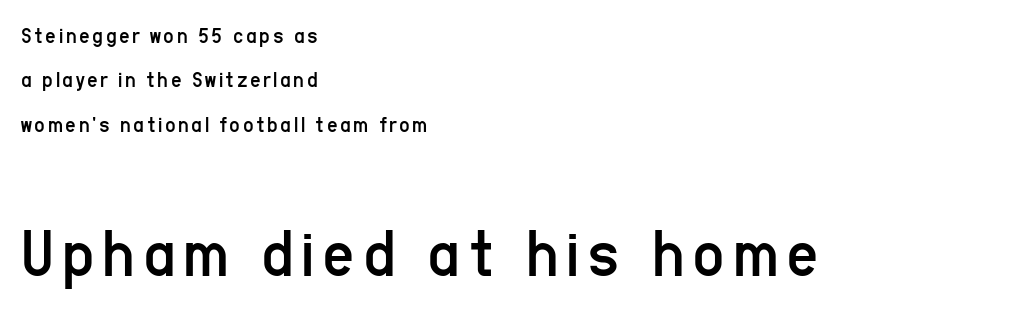
Q: Is the text bold? A: No.
Q: Is the text italic (slanted)? A: No, it is upright.
Q: Is the typeface a serif or a sans-serif typeface? A: Sans-serif.
Q: Is the text underlined? A: No.
Q: How is the paragraph aligned? A: Left-aligned.
Q: Is the spacing between lines tight, normal or loose? A: Loose.
Q: Which block of text is set in a larger size, the first (top) or the second (bottom)? A: The second (bottom) one.
Q: Width (condensed, normal, or wide)? A: Condensed.
Q: Stroke contrast? A: Low.
Q: x-height? A: Medium.
Q: Monospaced? A: No.
